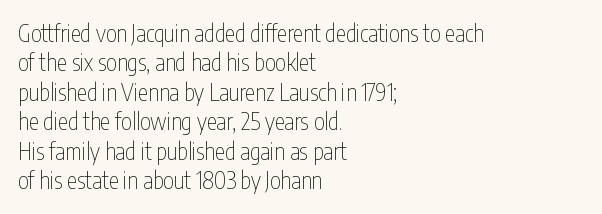
The image shows 23 px text type, upright; set left-aligned, normal line spacing (1.28x), normal letter spacing, not underlined.
